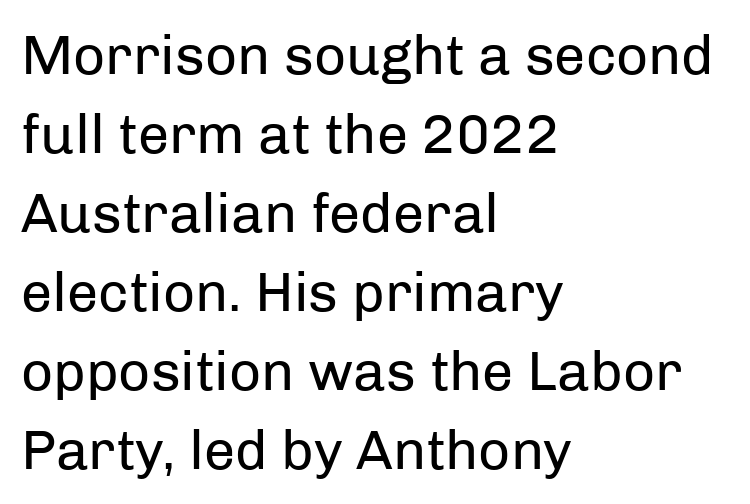
The face used here is a sans, in the tradition of grotesques and geometrics. Each stroke keeps to a modest, everyday thickness or less. No italicization has been applied; the sample stays upright. The leading is moderate, giving the passage an even texture. Beneath every word, the page is bare.
